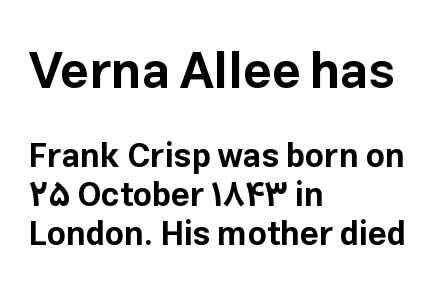
Q: Is the text bold? A: Yes.
Q: Is the text italic (slanted)? A: No, it is upright.
Q: Is the typeface a serif or a sans-serif typeface? A: Sans-serif.
Q: Is the text underlined? A: No.
Q: How is the paragraph aligned? A: Left-aligned.
Q: Is the spacing between letters normal or unusually wide? A: Normal.
Q: Which block of text is set in a larger size, the first (top) or the second (bottom)? A: The first (top) one.
Q: Width (condensed, normal, or wide)? A: Normal.
Q: Stroke contrast? A: Low.
Q: x-height? A: Medium.
Q: Monospaced? A: No.
